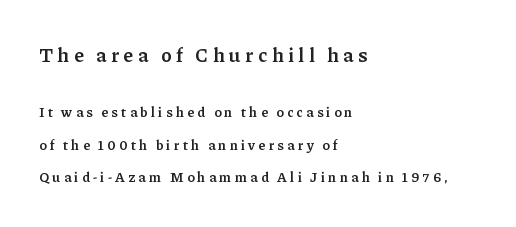
{"italic": "no", "bold": "semi", "underline": "no", "align": "left", "line_spacing": "loose", "line_spacing_ratio": 2.32, "letter_spacing": "wide", "letter_spacing_em": 0.24, "larger_block": "first", "size_ratio": 1.43, "glyph_px": 20}
